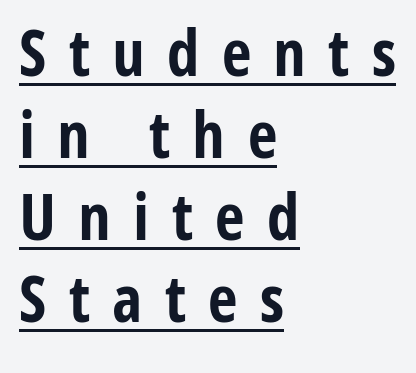
The image shows 65 px bold, condensed sans-serif type, upright; set left-aligned, normal line spacing (1.26x), unusually wide letter spacing (+0.34 em), underlined; low stroke contrast and a medium x-height.
